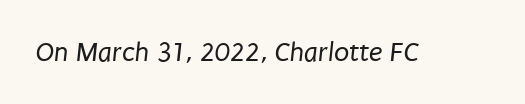
The image shows 28 px regular-weight, condensed sans-serif type; set normal letter spacing, not underlined; low stroke contrast and a large x-height.
